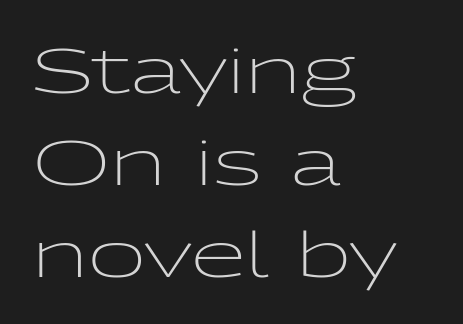
Every stem runs plumb, perpendicular to the baseline. Regarding serifs, this sample does without them. The face looks like a standard text weight, possibly lighter. Short note: letters normally spaced. The gap between lines stays unmarked.
